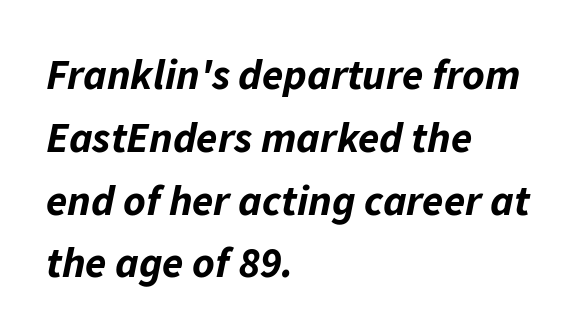
Is this a fixed-width face? No — the glyphs have proportional, varying widths. Weight: bold. Observe the lean: these are italic letterforms. The specimen omits any rule beneath the text block's lines. Honestly, the row spacing looks completely unremarkable.
